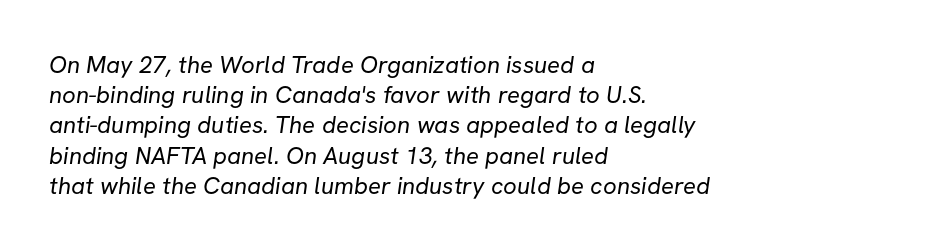
Q: Is the text bold? A: No.
Q: Is the text underlined? A: No.
Q: How is the paragraph aligned? A: Left-aligned.
Q: Is the spacing between letters normal or unusually wide? A: Normal.
Q: Is the spacing between lines tight, normal or loose? A: Normal.
